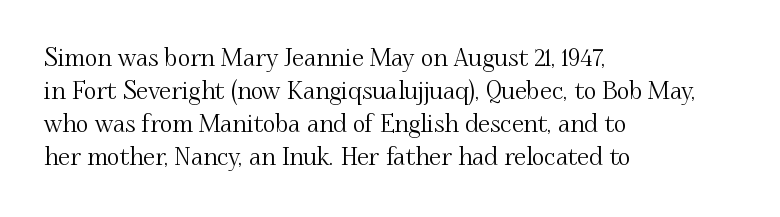
The image shows 24 px text type, upright; set left-aligned, normal line spacing (1.38x), normal letter spacing, not underlined.
